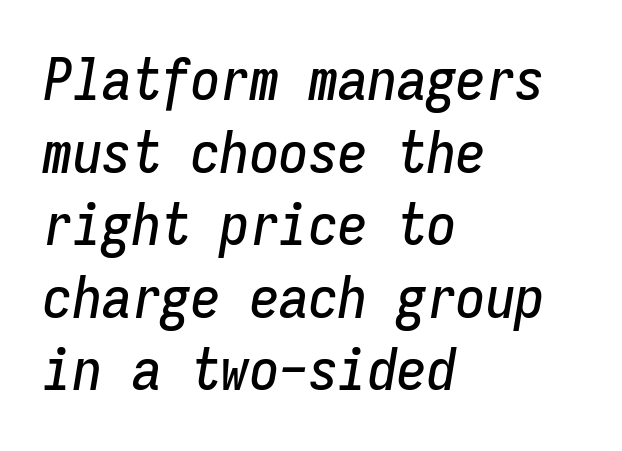
{"italic": "yes", "lean": "right", "slant_degrees": 9, "width": "condensed", "stroke_contrast": "low", "x_height": "medium", "monospaced": "yes", "underline": "no", "align": "left", "line_spacing_ratio": 1.23, "letter_spacing": "normal", "letter_spacing_em": 0.0, "glyph_px": 59}
